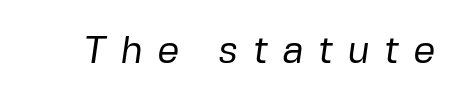
Q: Is the text bold? A: No.
Q: Is the typeface a serif or a sans-serif typeface? A: Sans-serif.
Q: Is the text underlined? A: No.
Q: Is the spacing between letters normal or unusually wide? A: Unusually wide.
Q: Width (condensed, normal, or wide)? A: Normal.
Q: Stroke contrast? A: Low.
Q: x-height? A: Medium.
Q: Monospaced? A: No.
